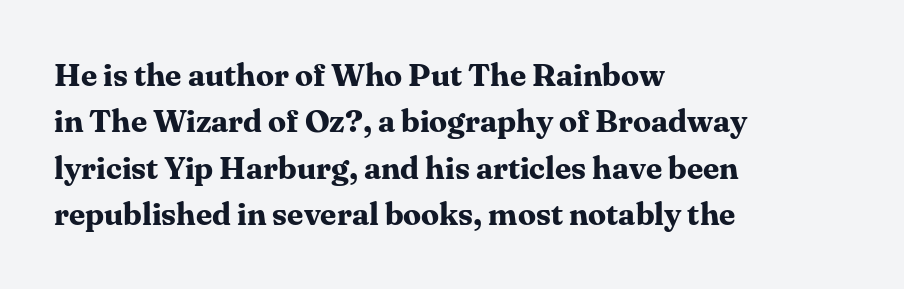
These lines stack with their left ends in a neat column. Typographic density is high because the face is bold. This sample has the flowing, uneven cadence of proportional lettering. How would I describe the line gaps? Plain and ordinary. Nope, not italic — everything's standing straight.
